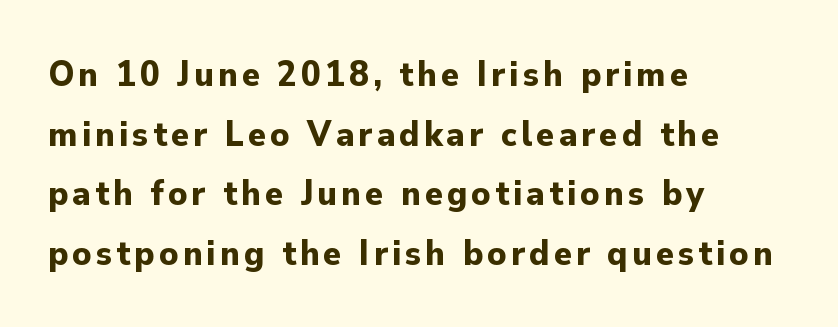
Q: Is the text bold? A: Yes.
Q: Is the text italic (slanted)? A: No, it is upright.
Q: Is the typeface a serif or a sans-serif typeface? A: Sans-serif.
Q: Is the text underlined? A: No.
Q: How is the paragraph aligned? A: Left-aligned.
Q: Is the spacing between lines tight, normal or loose? A: Normal.
Q: Width (condensed, normal, or wide)? A: Normal.
Q: Stroke contrast? A: Low.
Q: x-height? A: Small.
Q: Monospaced? A: No.
